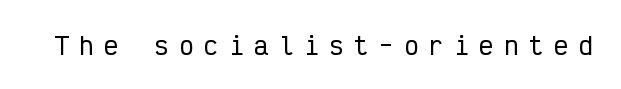
Compared with typical body copy, the letter spacing here is much looser. Ascenders rise straight up at ninety degrees. Clear beneath every line of the passage.
